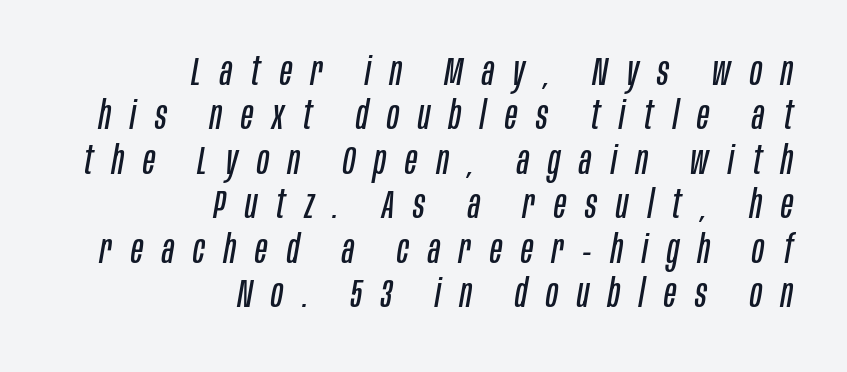
{"italic": "yes", "lean": "right", "slant_degrees": 10, "bold": "no", "weight": "regular", "width": "condensed", "stroke_contrast": "low", "x_height": "large", "monospaced": "no", "underline": "no", "align": "right", "line_spacing": "tight", "line_spacing_ratio": 1.14, "letter_spacing": "wide", "letter_spacing_em": 0.49, "glyph_px": 39}
